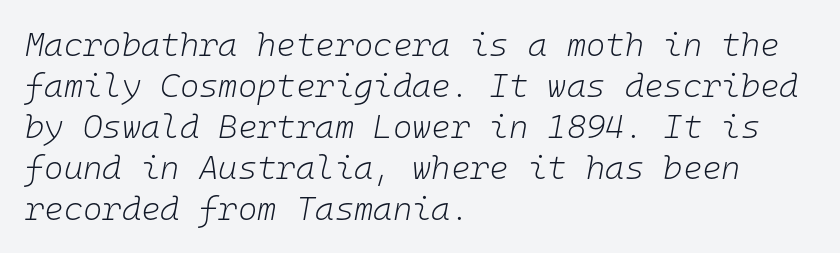
The image shows 33 px light type, italic (leaning right), monospaced; set left-aligned, line spacing 1.24x, normal letter spacing, not underlined; low stroke contrast and a medium x-height.
